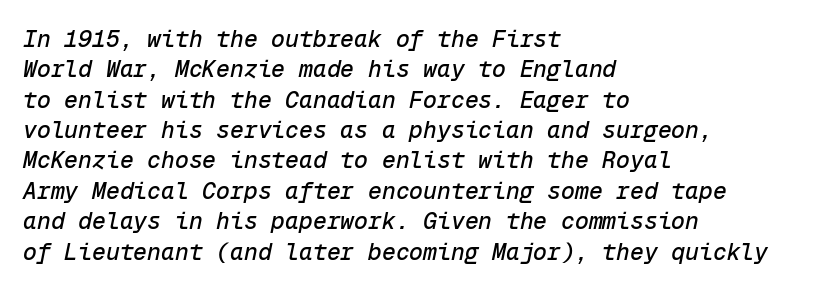
{"italic": "yes", "lean": "right", "slant_degrees": 12, "underline": "no", "align": "left", "line_spacing": "normal", "line_spacing_ratio": 1.32, "letter_spacing": "normal", "letter_spacing_em": 0.0, "glyph_px": 23}
